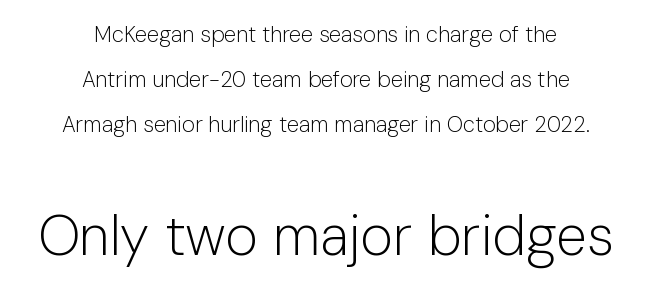
The image shows 56 px light sans-serif type, upright; set centered, loose line spacing (2.04x), normal letter spacing, not underlined; the second (bottom) block is 2.55x larger; low stroke contrast and a medium x-height.
